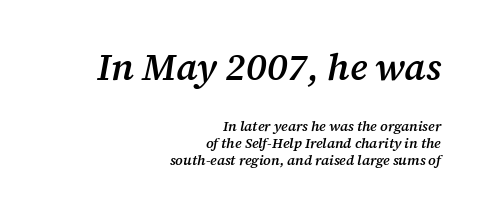
Q: Is the text bold? A: Semi-bold.
Q: Is the text italic (slanted)? A: Yes, it leans right by about 12 degrees.
Q: Is the typeface a serif or a sans-serif typeface? A: Serif.
Q: Is the text underlined? A: No.
Q: How is the paragraph aligned? A: Right-aligned.
Q: Is the spacing between letters normal or unusually wide? A: Normal.
Q: Which block of text is set in a larger size, the first (top) or the second (bottom)? A: The first (top) one.
Q: Width (condensed, normal, or wide)? A: Normal.
Q: Stroke contrast? A: Medium.
Q: x-height? A: Medium.
Q: Monospaced? A: No.
